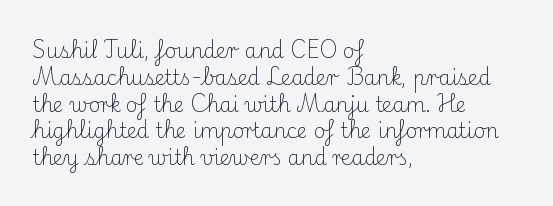
The image shows 20 px text type, upright; set left-aligned, normal line spacing (1.34x), normal letter spacing, not underlined.
